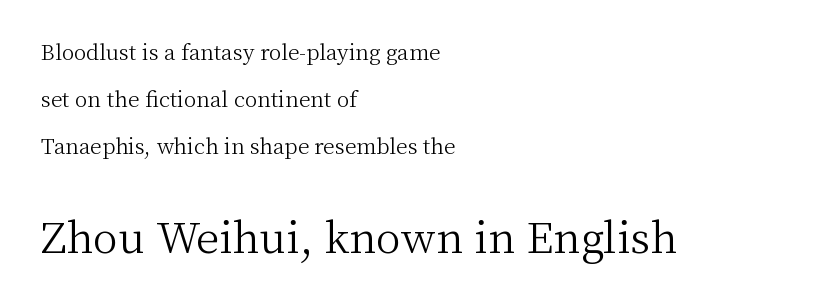
The image shows 42 px light serif type, upright; set left-aligned, loose line spacing (2.24x), normal letter spacing, not underlined; the second (bottom) block is 2.0x larger; medium stroke contrast and a medium x-height.
